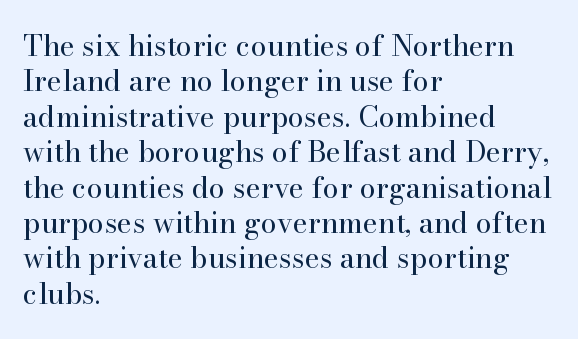
The image shows 29 px regular-weight serif type, upright; set left-aligned, line spacing 1.22x, normal letter spacing, not underlined; high stroke contrast and a small x-height.
